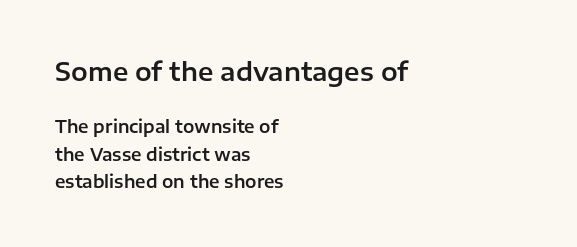
The image shows 25 px text type, upright; set left-aligned, normal line spacing (1.61x), normal letter spacing, not underlined; the first (top) block is 1.47x larger.
